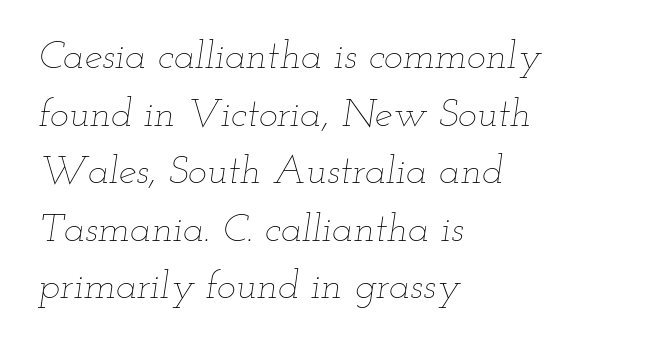
Short note: letters normally spaced. This sample has the flowing, uneven cadence of proportional lettering. The glyphs look as if they've been sheared to an angle. Stem width sits at or under what a default text font uses. Typeset ragged right — the left edge is the straight one.
